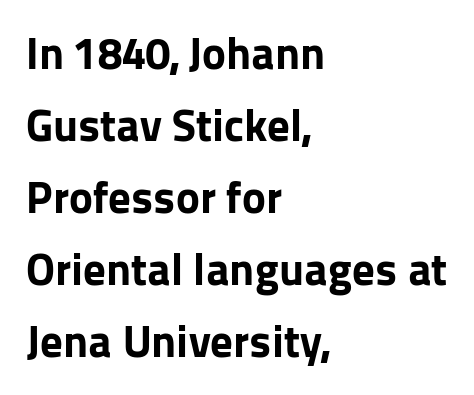
{"serif": "no", "italic": "no", "bold": "yes", "weight": "bold", "width": "normal", "stroke_contrast": "low", "x_height": "medium", "monospaced": "no", "underline": "no", "align": "left", "line_spacing": "normal", "line_spacing_ratio": 1.6, "letter_spacing": "normal", "letter_spacing_em": 0.0, "glyph_px": 45}
